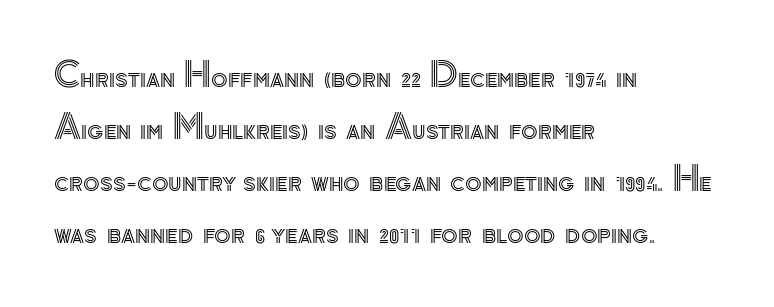
The typography opts for an upright posture over an oblique one. This rendering features lettering with no underline. These lines are rendered in a variable-pitch font. This rendering uses left alignment, leaving the right contour irregular. Evenly set lines give the paragraph a standard silhouette. These lines keep a tight, regular rhythm from letter to letter.
